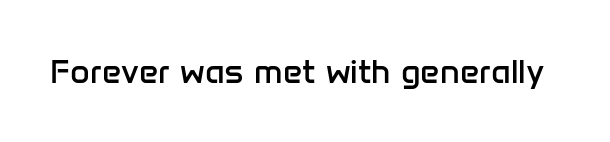
Q: Is the text bold? A: No.
Q: Is the text italic (slanted)? A: No, it is upright.
Q: Is the typeface a serif or a sans-serif typeface? A: Sans-serif.
Q: Is the text underlined? A: No.
Q: Is the spacing between letters normal or unusually wide? A: Normal.
Q: Width (condensed, normal, or wide)? A: Normal.
Q: Stroke contrast? A: Low.
Q: x-height? A: Medium.
Q: Monospaced? A: No.
